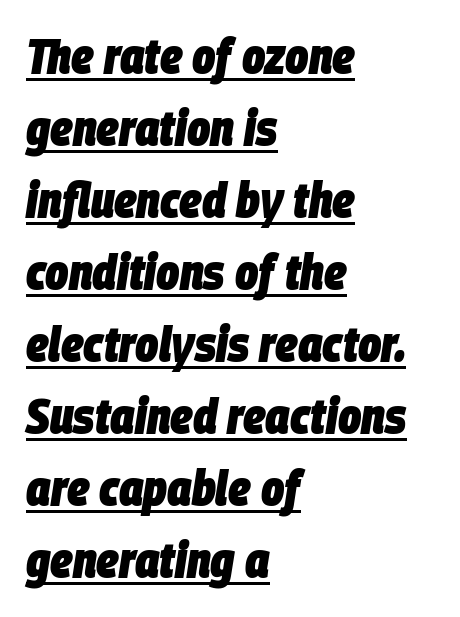
The image shows 49 px heavy, condensed type, italic (leaning right); set left-aligned, normal line spacing (1.47x), normal letter spacing, underlined; low stroke contrast and a large x-height.
